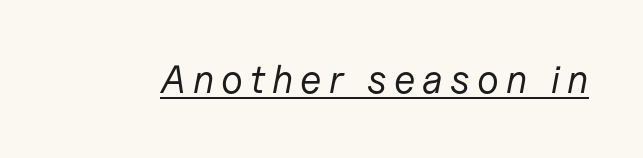
The image shows 39 px regular-weight type, italic (leaning right); set underlined; low stroke contrast and a medium x-height.
